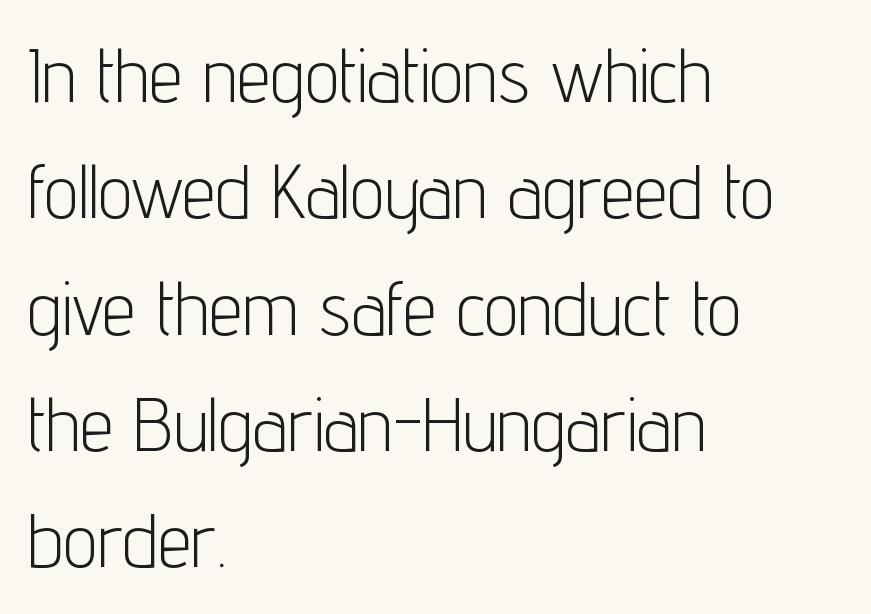
{"serif": "no", "italic": "no", "bold": "no", "weight": "light", "width": "condensed", "stroke_contrast": "low", "x_height": "medium", "monospaced": "no", "underline": "no", "align": "left", "line_spacing": "normal", "line_spacing_ratio": 1.53, "letter_spacing": "normal", "letter_spacing_em": 0.0, "glyph_px": 76}
